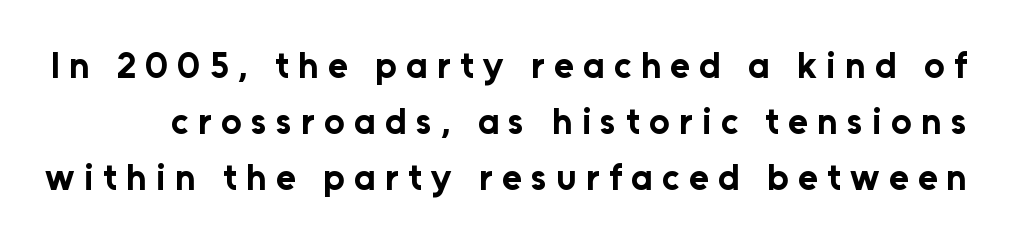
Q: Is the text bold? A: Yes.
Q: Is the text italic (slanted)? A: No, it is upright.
Q: Is the typeface a serif or a sans-serif typeface? A: Sans-serif.
Q: Is the text underlined? A: No.
Q: Is the spacing between letters normal or unusually wide? A: Unusually wide.
Q: Is the spacing between lines tight, normal or loose? A: Normal.
Q: Width (condensed, normal, or wide)? A: Normal.
Q: Stroke contrast? A: Low.
Q: x-height? A: Medium.
Q: Monospaced? A: No.
